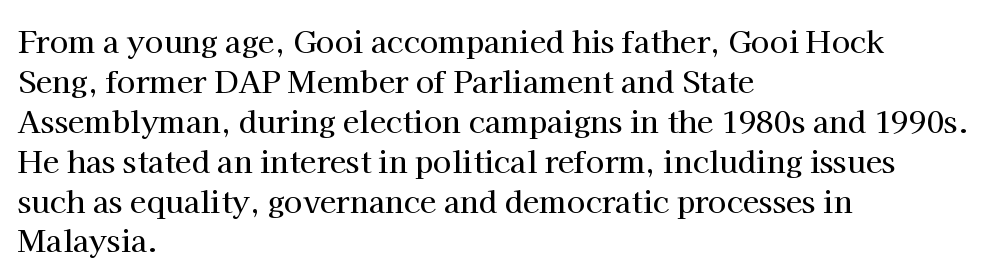
The image shows 30 px serif type, upright; set left-aligned, normal line spacing (1.33x), normal letter spacing, not underlined; high stroke contrast and a medium x-height.
